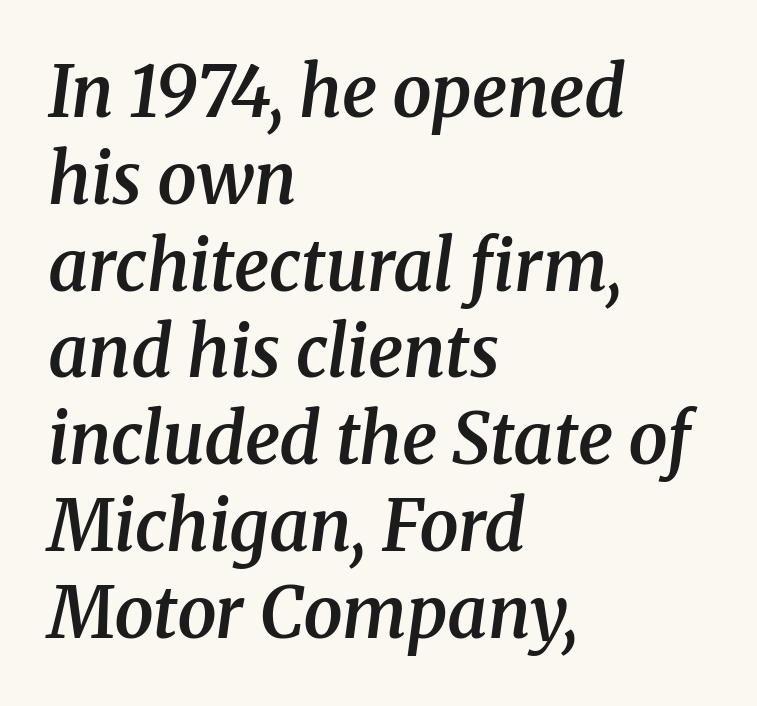
The image shows 70 px semibold serif type, italic (leaning right); set left-aligned, line spacing 1.24x, normal letter spacing, not underlined; medium stroke contrast and a medium x-height.
